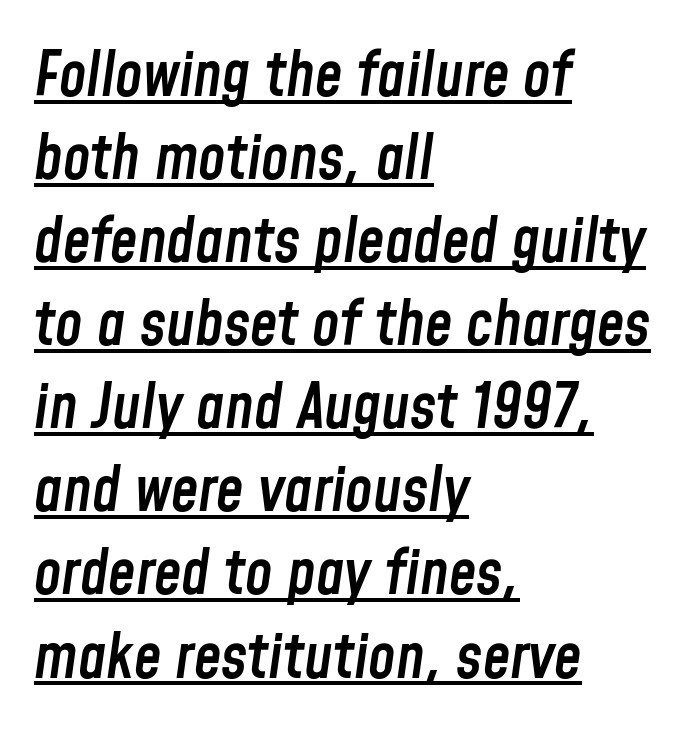
A typesetter would call this proportional, since set widths differ per character. Which margin do the lines hug? The left one — the right edge is uneven. Slant detected: the letters are inclined. A normal amount of white space separates one row of letters from the next.
